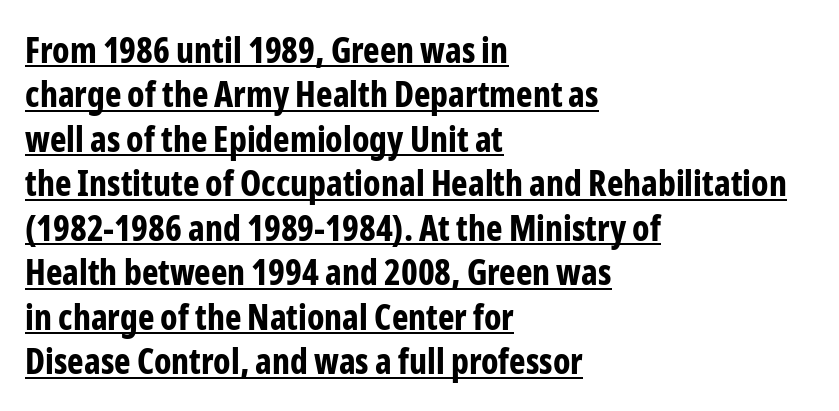
The image shows 35 px bold, condensed sans-serif type, upright; set left-aligned, normal line spacing (1.27x), normal letter spacing, underlined; low stroke contrast and a medium x-height.
